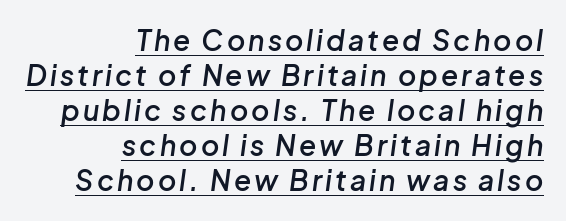
Q: Is the text bold? A: Semi-bold.
Q: Is the text italic (slanted)? A: Yes, it leans right by about 8 degrees.
Q: Is the text underlined? A: Yes.
Q: How is the paragraph aligned? A: Right-aligned.
Q: Is the spacing between lines tight, normal or loose? A: Normal.
Q: Width (condensed, normal, or wide)? A: Normal.
Q: Stroke contrast? A: Low.
Q: x-height? A: Medium.
Q: Monospaced? A: No.
